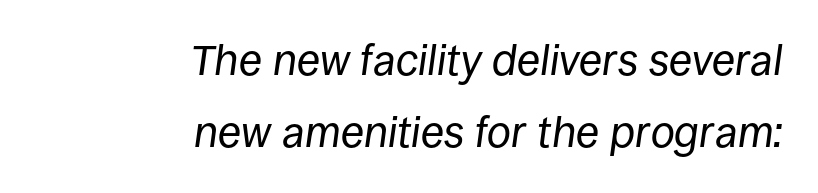
{"italic": "yes", "lean": "right", "slant_degrees": 8, "bold": "no", "weight": "regular", "width": "normal", "stroke_contrast": "low", "x_height": "large", "monospaced": "no", "underline": "no", "align": "right", "line_spacing": "normal", "line_spacing_ratio": 1.67, "letter_spacing": "normal", "letter_spacing_em": 0.0, "glyph_px": 43}
